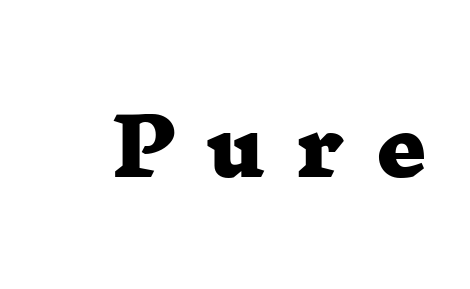
The typeface chosen for these lines features serifs. No word sits above an underline. Each letter keeps its own natural width here, so spacing adapts to shape. Does the weight exceed regular? Yes, all the way to bold. What stands out about the letter spacing? Its width — letters are far apart.
